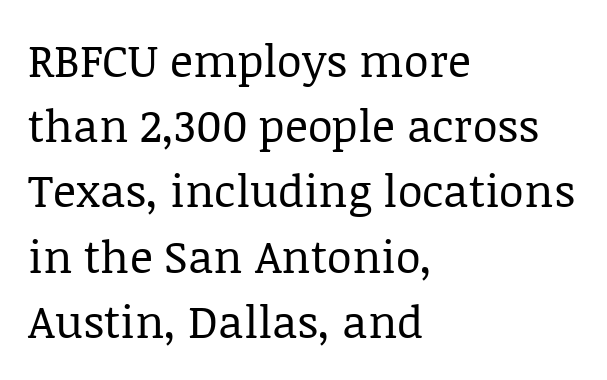
Q: Is the text bold? A: No.
Q: Is the text italic (slanted)? A: No, it is upright.
Q: Is the typeface a serif or a sans-serif typeface? A: Serif.
Q: Is the text underlined? A: No.
Q: How is the paragraph aligned? A: Left-aligned.
Q: Is the spacing between letters normal or unusually wide? A: Normal.
Q: Is the spacing between lines tight, normal or loose? A: Normal.
Q: Width (condensed, normal, or wide)? A: Normal.
Q: Stroke contrast? A: Low.
Q: x-height? A: Large.
Q: Monospaced? A: No.
